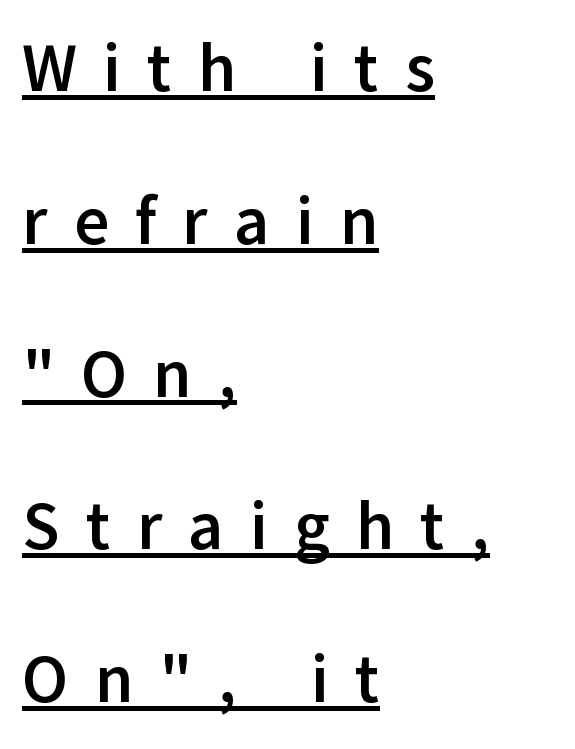
The image shows 67 px semibold sans-serif type, upright; set left-aligned, loose line spacing (2.28x), unusually wide letter spacing (+0.39 em), underlined; low stroke contrast and a medium x-height.
